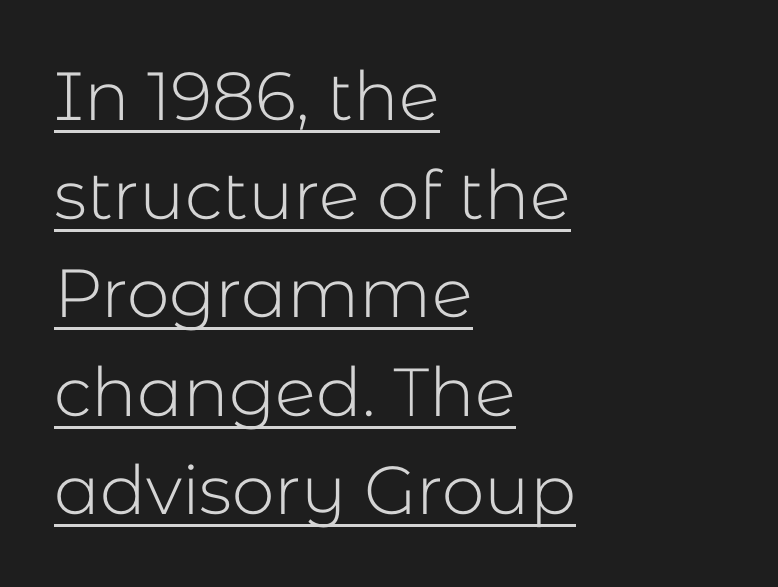
The image shows 68 px light sans-serif type, upright; set left-aligned, normal line spacing (1.45x), normal letter spacing, underlined; low stroke contrast and a medium x-height.
